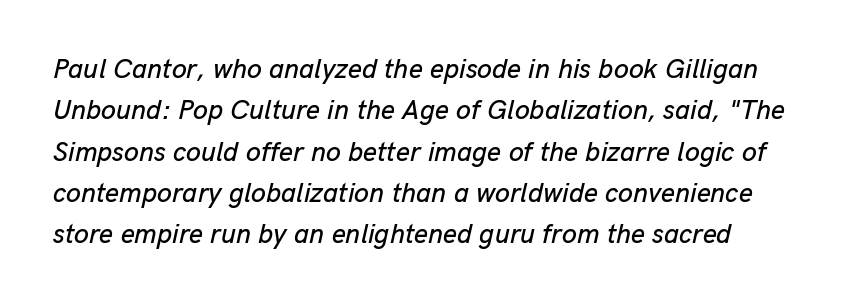
The image shows 27 px text type, italic (leaning right); set normal line spacing (1.53x), normal letter spacing, not underlined.
